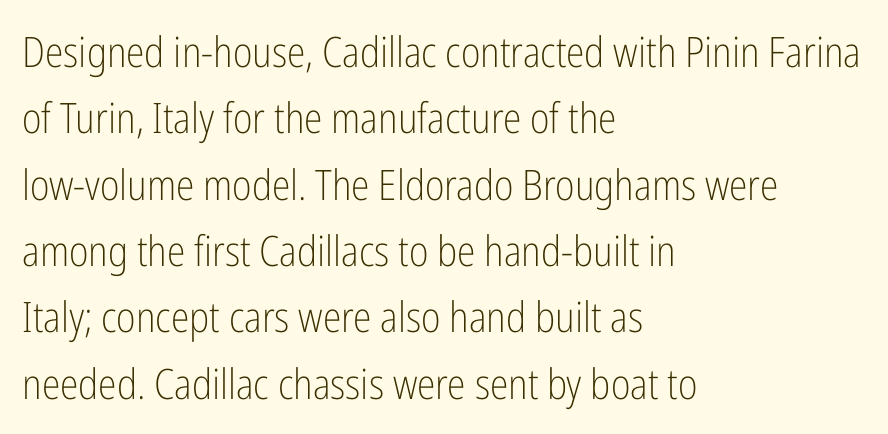
{"serif": "no", "italic": "no", "bold": "no", "weight": "light", "width": "condensed", "stroke_contrast": "low", "x_height": "medium", "monospaced": "no", "underline": "no", "align": "left", "line_spacing": "normal", "line_spacing_ratio": 1.58, "letter_spacing": "normal", "letter_spacing_em": 0.0, "glyph_px": 42}
